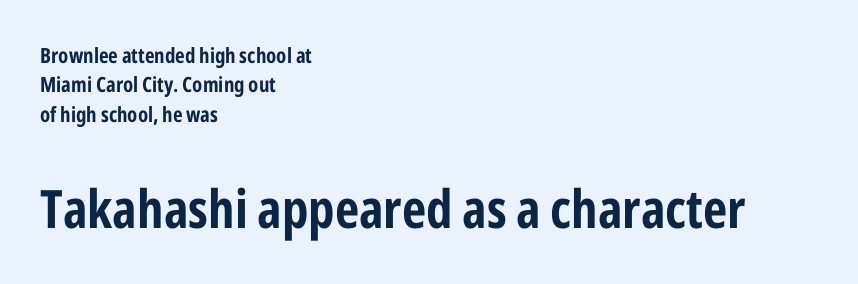
The image shows 53 px bold, condensed sans-serif type, upright; set left-aligned, normal line spacing (1.4x), normal letter spacing, not underlined; the second (bottom) block is 2.52x larger; low stroke contrast and a medium x-height.
